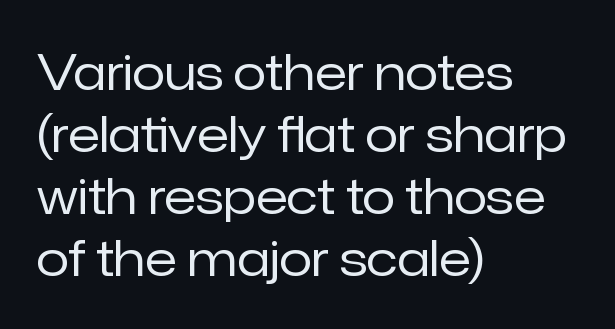
{"serif": "no", "italic": "no", "bold": "no", "weight": "regular", "width": "normal", "stroke_contrast": "low", "x_height": "medium", "monospaced": "no", "underline": "no", "align": "left", "line_spacing": "normal", "line_spacing_ratio": 1.29, "letter_spacing": "normal", "letter_spacing_em": 0.0, "glyph_px": 48}
